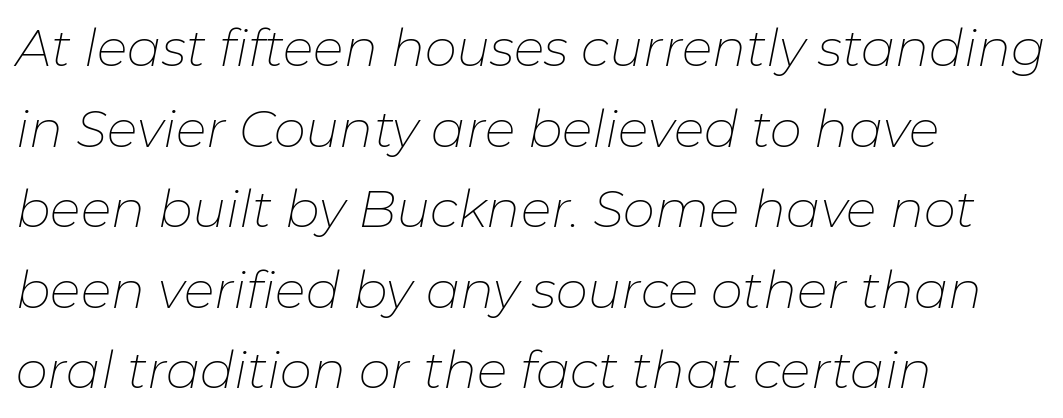
{"italic": "yes", "lean": "right", "slant_degrees": 11, "bold": "no", "weight": "thin", "width": "normal", "stroke_contrast": "low", "x_height": "medium", "monospaced": "no", "underline": "no", "align": "left", "line_spacing": "normal", "line_spacing_ratio": 1.58, "letter_spacing": "normal", "letter_spacing_em": 0.0, "glyph_px": 51}
